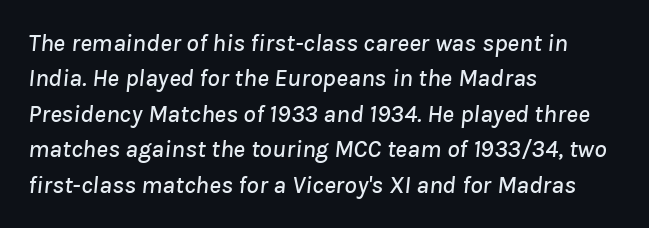
Type without underlining. Default kerning and tracking; the words read as compact shapes. Rows of type keep a routine distance in the vertical direction. The rendering applies a slant to the glyphs.
